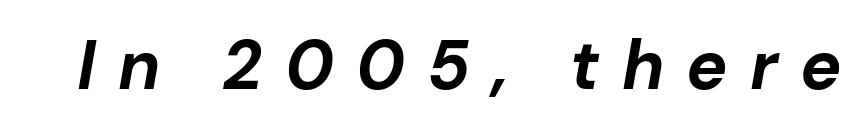
Q: Is the text bold? A: Yes.
Q: Is the text italic (slanted)? A: Yes, it leans right by about 10 degrees.
Q: Is the text underlined? A: No.
Q: Is the spacing between letters normal or unusually wide? A: Unusually wide.
Q: Width (condensed, normal, or wide)? A: Normal.
Q: Stroke contrast? A: Low.
Q: x-height? A: Medium.
Q: Monospaced? A: No.
